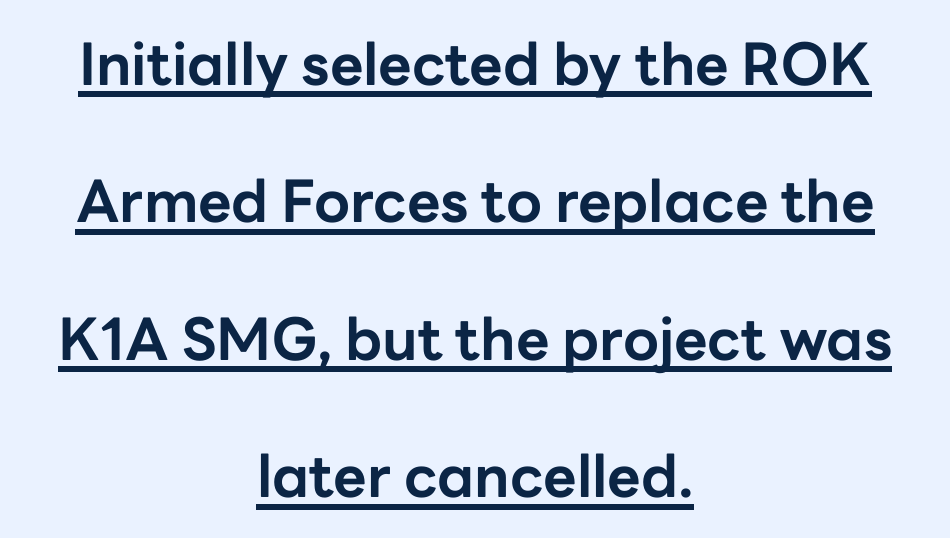
The image shows 58 px bold sans-serif type, upright; set centered, loose line spacing (2.37x), normal letter spacing, underlined; low stroke contrast and a medium x-height.
